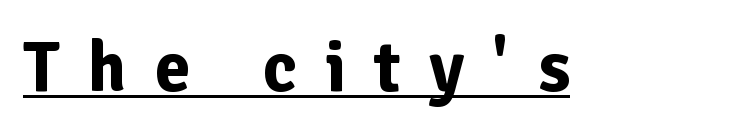
{"serif": "no", "italic": "no", "bold": "yes", "weight": "bold", "width": "normal", "stroke_contrast": "low", "x_height": "medium", "monospaced": "no", "underline": "yes", "letter_spacing": "wide", "letter_spacing_em": 0.39, "glyph_px": 72}
